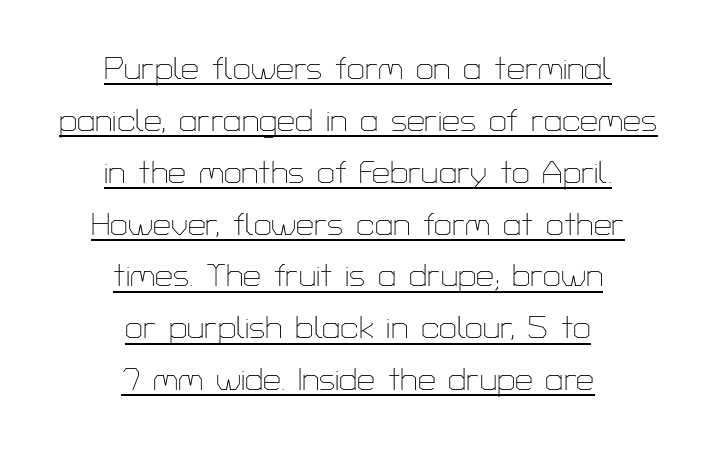
Q: Is the text bold? A: No.
Q: Is the text italic (slanted)? A: No, it is upright.
Q: Is the typeface a serif or a sans-serif typeface? A: Sans-serif.
Q: Is the text underlined? A: Yes.
Q: How is the paragraph aligned? A: Centered.
Q: Is the spacing between letters normal or unusually wide? A: Normal.
Q: Is the spacing between lines tight, normal or loose? A: Normal.
Q: Width (condensed, normal, or wide)? A: Normal.
Q: Stroke contrast? A: Low.
Q: x-height? A: Medium.
Q: Monospaced? A: No.
